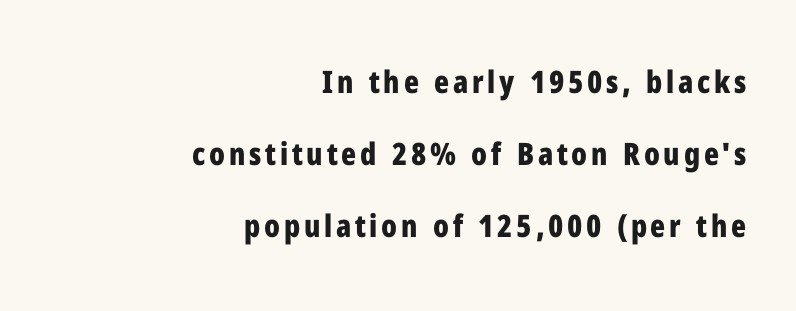
{"serif": "no", "italic": "no", "bold": "yes", "weight": "bold", "width": "condensed", "stroke_contrast": "low", "x_height": "medium", "monospaced": "no", "underline": "no", "align": "right", "line_spacing": "loose", "line_spacing_ratio": 2.33, "glyph_px": 31}
